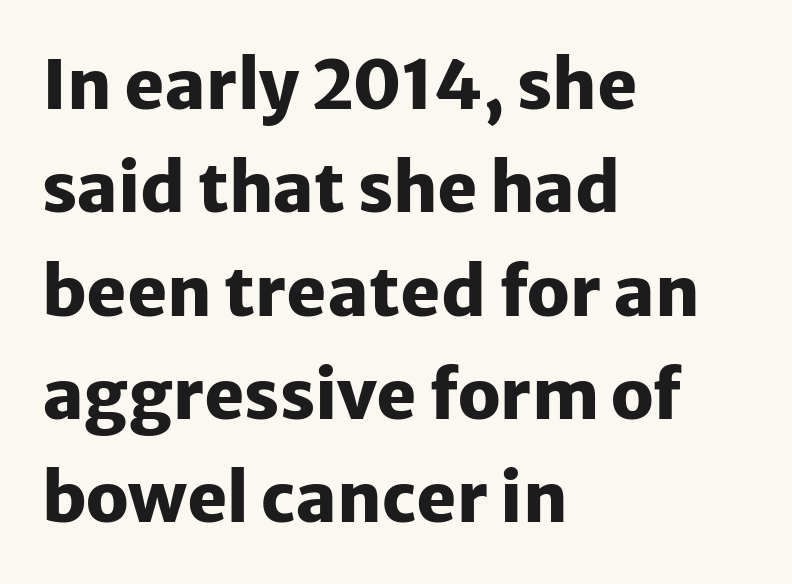
Q: Is the text bold? A: Yes.
Q: Is the text italic (slanted)? A: No, it is upright.
Q: Is the typeface a serif or a sans-serif typeface? A: Sans-serif.
Q: Is the text underlined? A: No.
Q: How is the paragraph aligned? A: Left-aligned.
Q: Is the spacing between letters normal or unusually wide? A: Normal.
Q: Is the spacing between lines tight, normal or loose? A: Normal.
Q: Width (condensed, normal, or wide)? A: Normal.
Q: Stroke contrast? A: Low.
Q: x-height? A: Medium.
Q: Monospaced? A: No.
